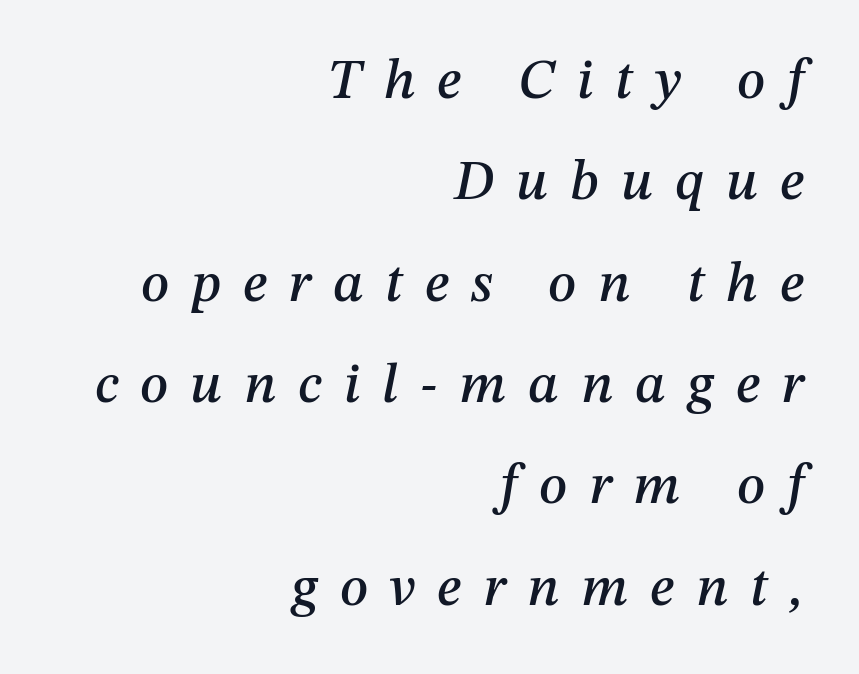
Slant detected: the letters are inclined. Line ends are locked; line starts wander. Nobody drew a line under any word here. Spacing verdict: proportional, widths tailored to each character.
